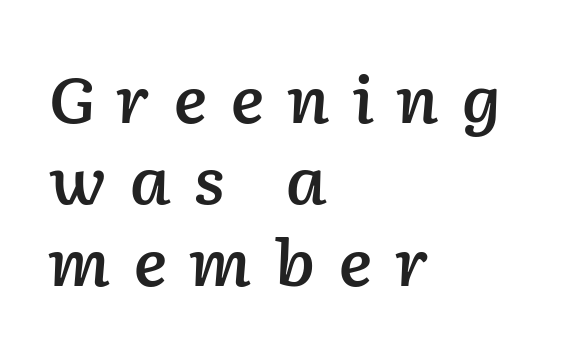
The image shows 63 px semibold type, italic (leaning right); set left-aligned, normal line spacing (1.29x), unusually wide letter spacing (+0.35 em), not underlined; low stroke contrast and a medium x-height.
